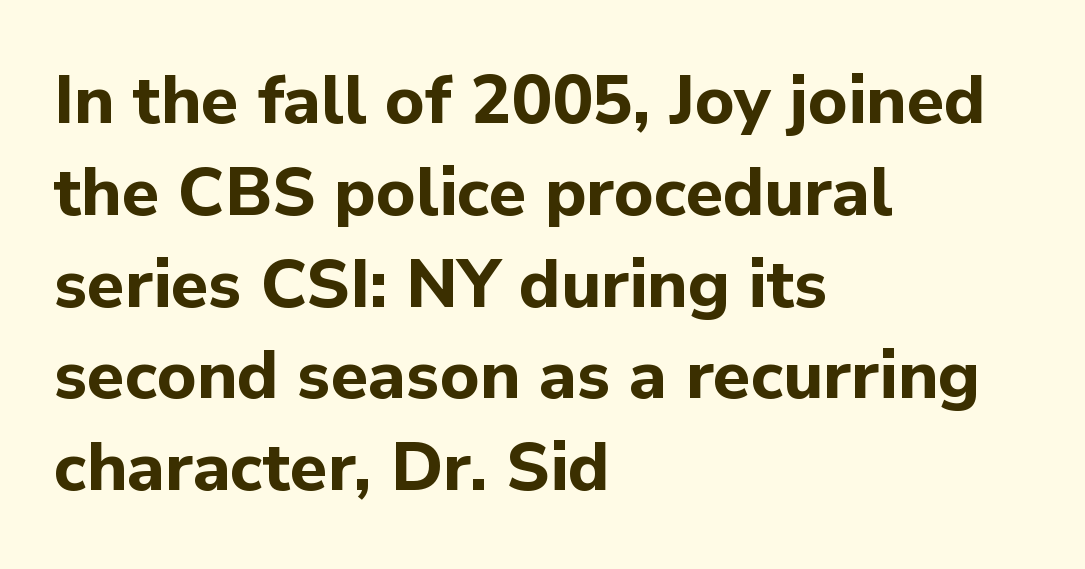
Q: Is the text bold? A: Yes.
Q: Is the text italic (slanted)? A: No, it is upright.
Q: Is the typeface a serif or a sans-serif typeface? A: Sans-serif.
Q: Is the text underlined? A: No.
Q: How is the paragraph aligned? A: Left-aligned.
Q: Is the spacing between letters normal or unusually wide? A: Normal.
Q: Is the spacing between lines tight, normal or loose? A: Normal.
Q: Width (condensed, normal, or wide)? A: Normal.
Q: Stroke contrast? A: Low.
Q: x-height? A: Medium.
Q: Monospaced? A: No.
